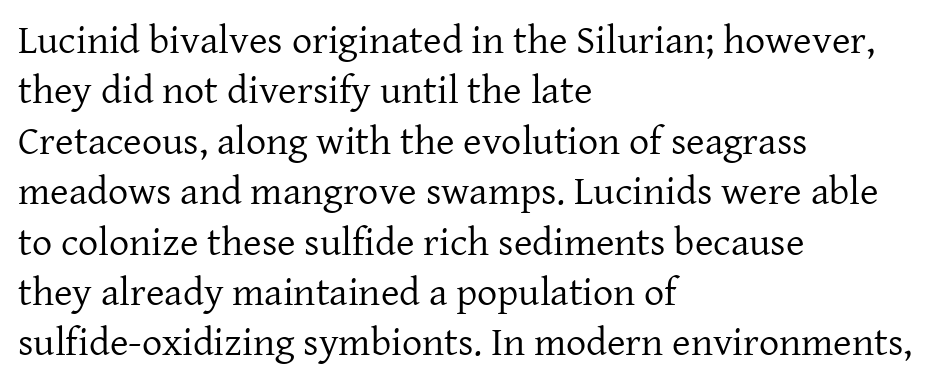
Q: Is the text bold? A: No.
Q: Is the text italic (slanted)? A: No, it is upright.
Q: Is the typeface a serif or a sans-serif typeface? A: Serif.
Q: Is the text underlined? A: No.
Q: How is the paragraph aligned? A: Left-aligned.
Q: Is the spacing between letters normal or unusually wide? A: Normal.
Q: Is the spacing between lines tight, normal or loose? A: Normal.
Q: Width (condensed, normal, or wide)? A: Normal.
Q: Stroke contrast? A: Low.
Q: x-height? A: Medium.
Q: Monospaced? A: No.
